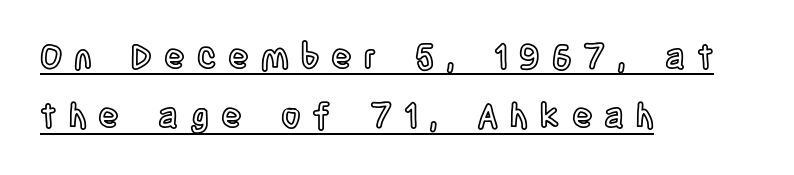
{"italic": "no", "width": "condensed", "x_height": "large", "monospaced": "no", "underline": "yes", "align": "left", "line_spacing_ratio": 1.75, "letter_spacing": "wide", "letter_spacing_em": 0.35, "glyph_px": 34}
